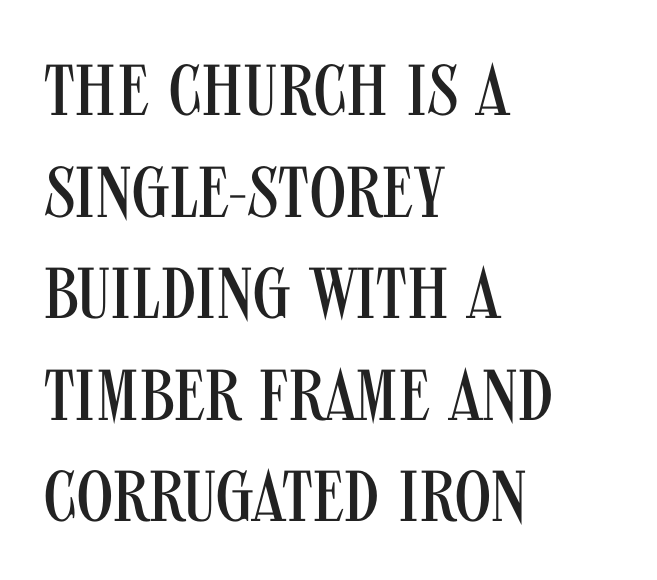
Vertical strokes here are truly vertical. The horizontal fit of the characters is conventional and even. The font is comparable to plain body text, perhaps lighter. Compared with a centered layout, this one pins lines to the left instead. This sample keeps an unexceptional amount of space between lines.
